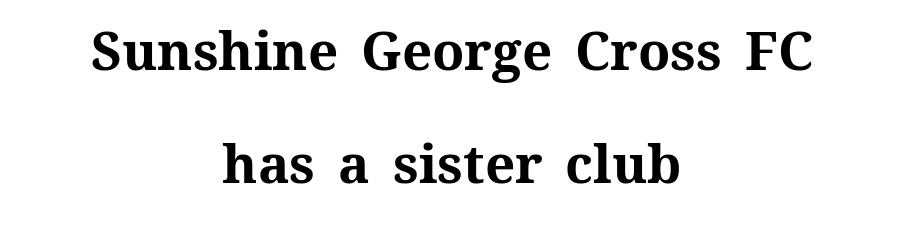
{"italic": "no", "bold": "yes", "weight": "bold", "width": "normal", "stroke_contrast": "medium", "x_height": "medium", "monospaced": "no", "underline": "no", "align": "center", "line_spacing": "loose", "line_spacing_ratio": 2.14, "letter_spacing": "normal", "letter_spacing_em": 0.0, "glyph_px": 53}
